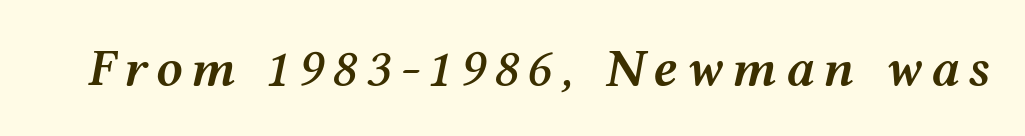
Q: Is the text bold? A: Semi-bold.
Q: Is the text italic (slanted)? A: Yes, it leans right by about 12 degrees.
Q: Is the text underlined? A: No.
Q: Width (condensed, normal, or wide)? A: Wide.
Q: Stroke contrast? A: Medium.
Q: x-height? A: Medium.
Q: Monospaced? A: No.
